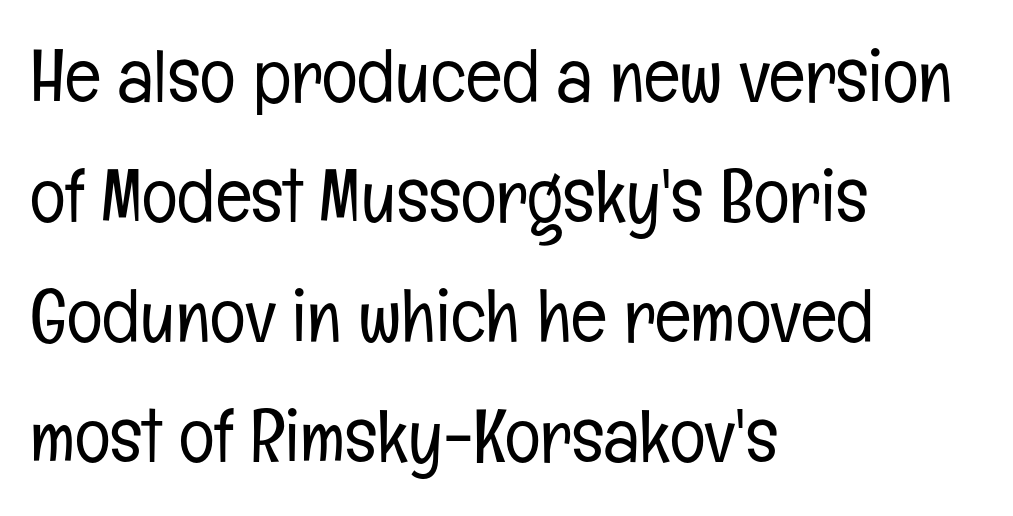
The image shows 75 px light, condensed sans-serif type, upright; set left-aligned, normal line spacing (1.6x), normal letter spacing, not underlined; low stroke contrast and a medium x-height.
